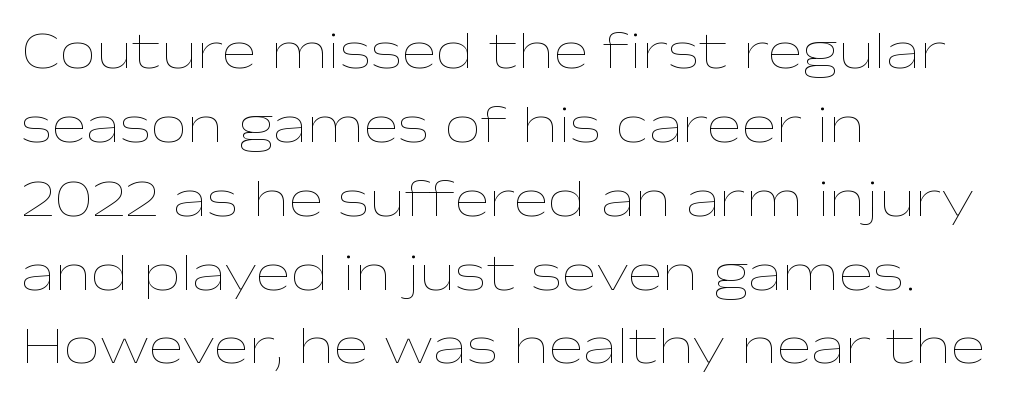
{"italic": "no", "bold": "no", "weight": "thin", "width": "wide", "stroke_contrast": "low", "x_height": "medium", "monospaced": "no", "underline": "no", "align": "left", "line_spacing": "normal", "line_spacing_ratio": 1.42, "letter_spacing": "normal", "letter_spacing_em": 0.0, "glyph_px": 52}
